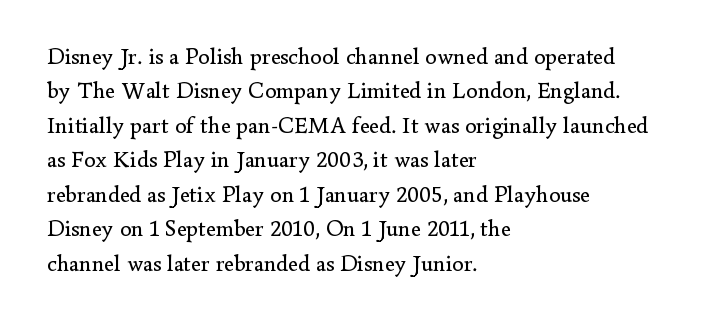
The image shows 23 px text type, upright; set left-aligned, normal line spacing (1.5x), normal letter spacing, not underlined.
